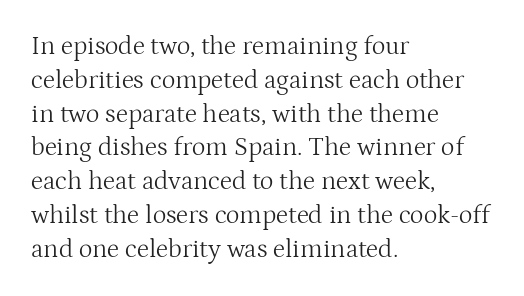
Q: Is the text bold? A: No.
Q: Is the text italic (slanted)? A: No, it is upright.
Q: Is the text underlined? A: No.
Q: How is the paragraph aligned? A: Left-aligned.
Q: Is the spacing between letters normal or unusually wide? A: Normal.
Q: Is the spacing between lines tight, normal or loose? A: Normal.
